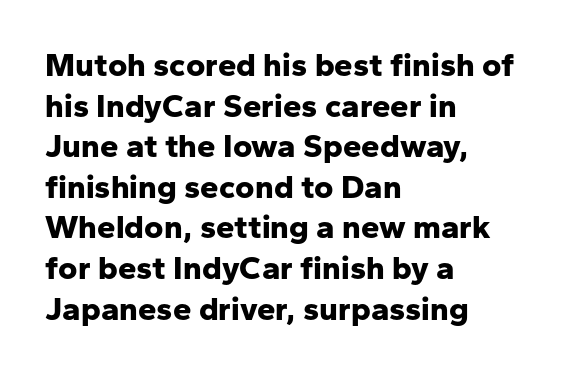
The image shows 33 px bold sans-serif type, upright; set left-aligned, line spacing 1.23x, normal letter spacing, not underlined; low stroke contrast and a medium x-height.
